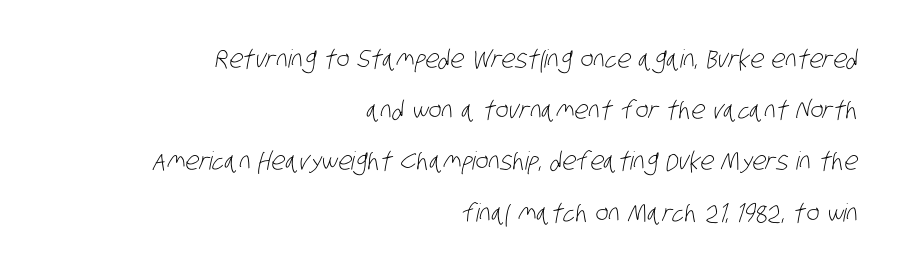
The image shows 25 px text type; set right-aligned, loose line spacing (2.05x), normal letter spacing, not underlined.
